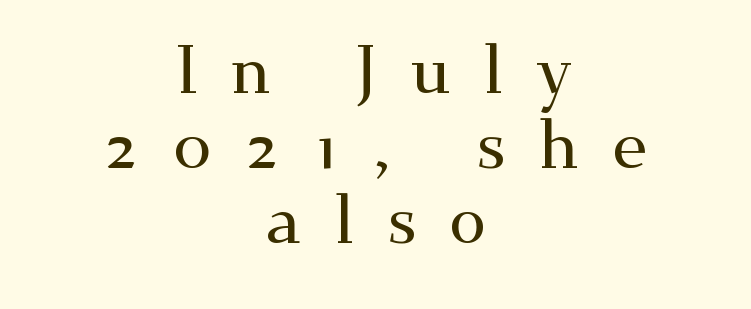
A typesetter would call this leading minimal, almost set solid. Horizontally, the lines are justified to the midpoint only. Caption: expanded tracking, letters set apart. Every stem runs plumb, perpendicular to the baseline.
